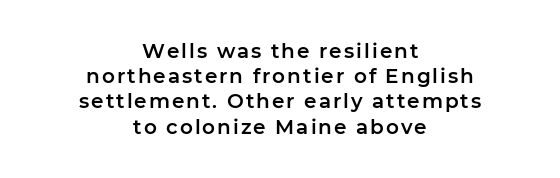
{"italic": "no", "underline": "no", "align": "center", "line_spacing": "normal", "line_spacing_ratio": 1.26, "glyph_px": 20}
